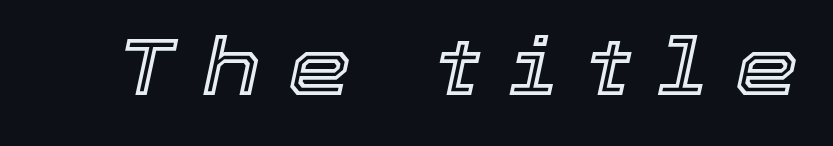
Q: Is the text italic (slanted)? A: Yes, it leans right by about 12 degrees.
Q: Is the text underlined? A: No.
Q: Is the spacing between letters normal or unusually wide? A: Unusually wide.
Q: Width (condensed, normal, or wide)? A: Normal.
Q: x-height? A: Medium.
Q: Monospaced? A: No.
